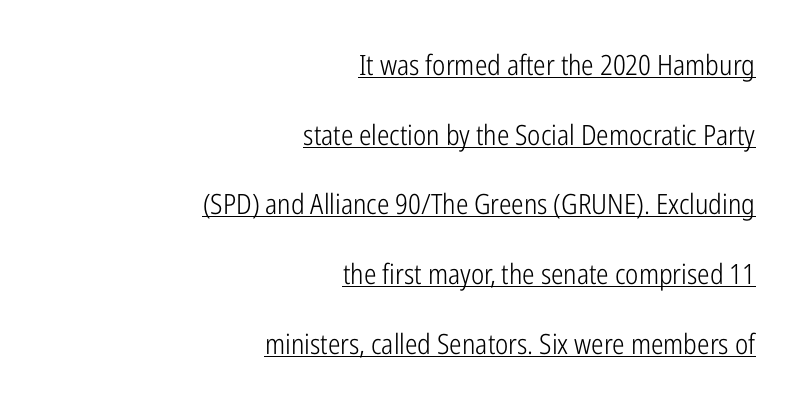
Notice how a bar underscores the lettering throughout. Serifs: no, the terminals of the letterforms are clean. It's the straight-up-and-down kind of type. Look at the tracking — it's just the regular setting, nothing added. The rendering uses a large line-height, opening up the rows.
